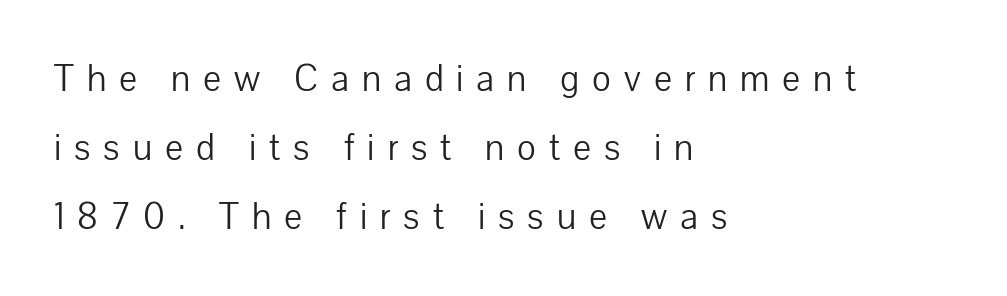
{"serif": "no", "italic": "no", "bold": "no", "weight": "light", "width": "normal", "stroke_contrast": "low", "x_height": "medium", "monospaced": "no", "underline": "no", "align": "left", "line_spacing_ratio": 1.81, "letter_spacing": "wide", "letter_spacing_em": 0.34, "glyph_px": 38}
